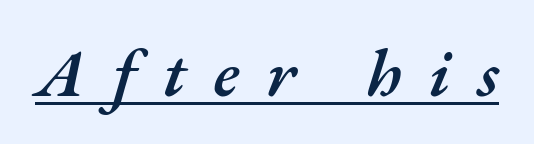
The image shows 68 px semibold type, italic (leaning right); set unusually wide letter spacing (+0.4 em), underlined; medium stroke contrast and a small x-height.
